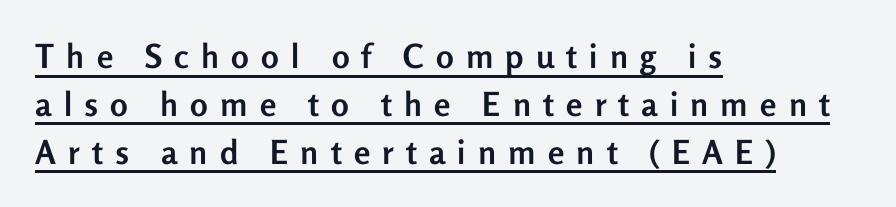
The image shows 33 px semibold sans-serif type, upright; set left-aligned, normal line spacing (1.45x), unusually wide letter spacing (+0.37 em), underlined; low stroke contrast and a medium x-height.
